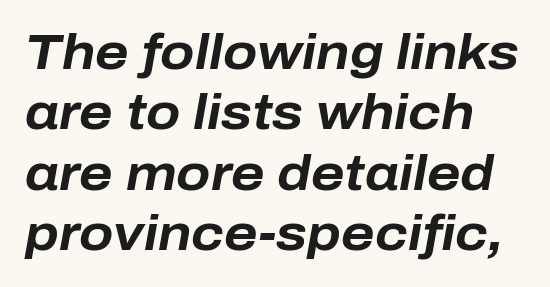
Q: Is the text bold? A: Yes.
Q: Is the text italic (slanted)? A: Yes, it leans right by about 10 degrees.
Q: Is the text underlined? A: No.
Q: How is the paragraph aligned? A: Left-aligned.
Q: Is the spacing between letters normal or unusually wide? A: Normal.
Q: Width (condensed, normal, or wide)? A: Normal.
Q: Stroke contrast? A: Low.
Q: x-height? A: Medium.
Q: Monospaced? A: No.
